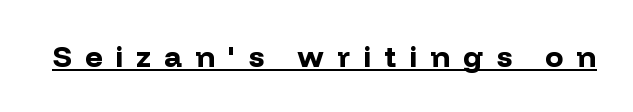
The image shows 30 px bold sans-serif type, upright; set unusually wide letter spacing (+0.44 em), underlined; low stroke contrast and a medium x-height.
